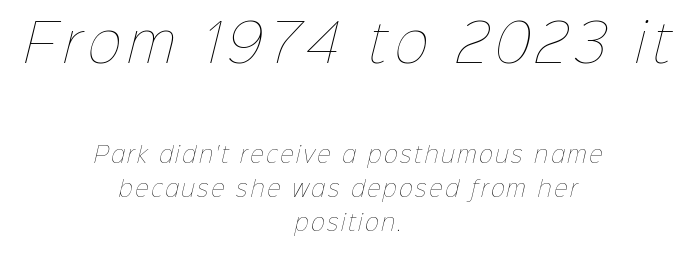
Q: Is the text bold? A: No.
Q: Is the text underlined? A: No.
Q: How is the paragraph aligned? A: Centered.
Q: Is the spacing between lines tight, normal or loose? A: Normal.
Q: Which block of text is set in a larger size, the first (top) or the second (bottom)? A: The first (top) one.
Q: Width (condensed, normal, or wide)? A: Normal.
Q: Stroke contrast? A: Low.
Q: x-height? A: Medium.
Q: Monospaced? A: No.
